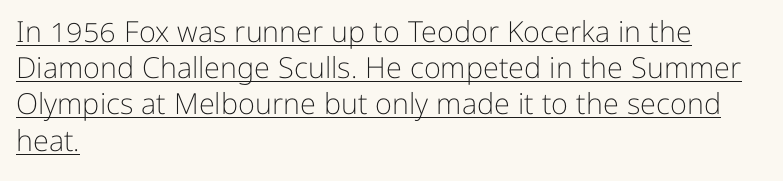
The lettering holds an erect, upright posture throughout. Ink coverage per letter is moderate at most. Letterform terminals end flat and unadorned throughout the passage. Beneath each row of characters lies a ruled line. All the whitespace from short lines collects on the right.
